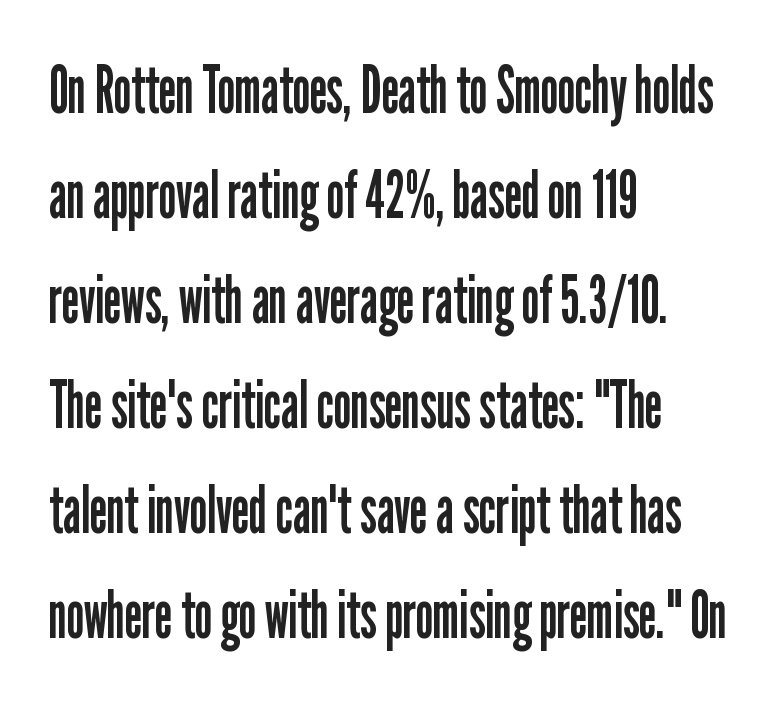
{"serif": "no", "italic": "no", "bold": "no", "weight": "regular", "width": "condensed", "stroke_contrast": "low", "x_height": "medium", "monospaced": "no", "underline": "no", "align": "left", "line_spacing": "normal", "line_spacing_ratio": 1.59, "letter_spacing": "normal", "letter_spacing_em": 0.0, "glyph_px": 66}
